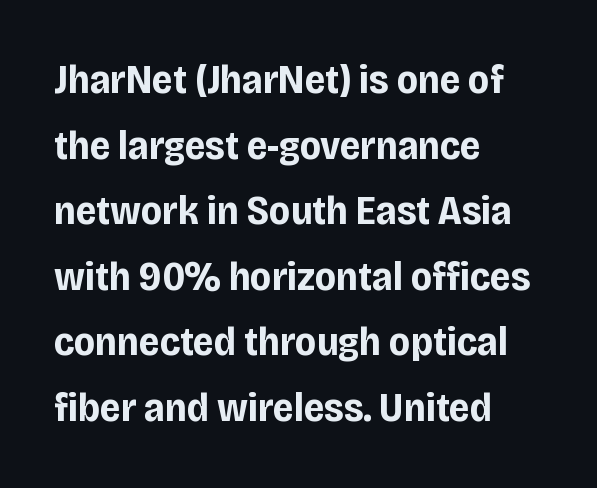
Honestly, there is no underline to notice here at all. You'd pick this weight for a headline — it's a proper bold. Notice how the stems are strictly vertical — no italics here. A student would call this left alignment; a typographer would say flush left, rag right. How would I describe the line gaps? Plain and ordinary.
